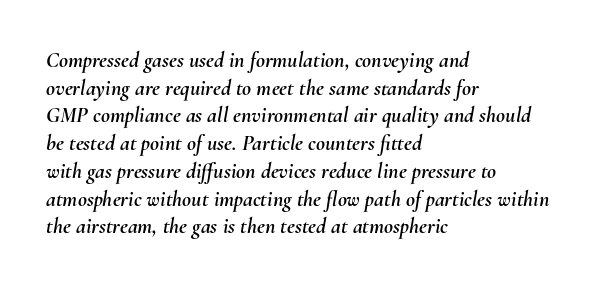
Q: Is the text italic (slanted)? A: Yes, it leans right by about 10 degrees.
Q: Is the text underlined? A: No.
Q: How is the paragraph aligned? A: Left-aligned.
Q: Is the spacing between letters normal or unusually wide? A: Normal.
Q: Is the spacing between lines tight, normal or loose? A: Normal.
